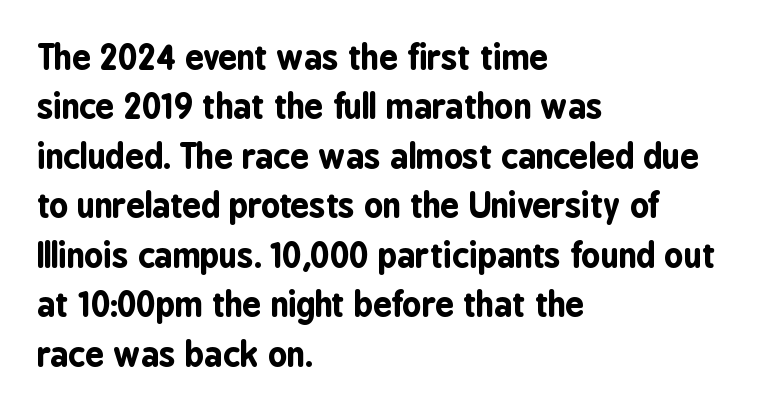
{"serif": "no", "italic": "no", "bold": "yes", "weight": "bold", "width": "condensed", "stroke_contrast": "low", "x_height": "medium", "monospaced": "no", "underline": "no", "align": "left", "line_spacing": "normal", "line_spacing_ratio": 1.5, "letter_spacing": "normal", "letter_spacing_em": 0.0, "glyph_px": 33}
